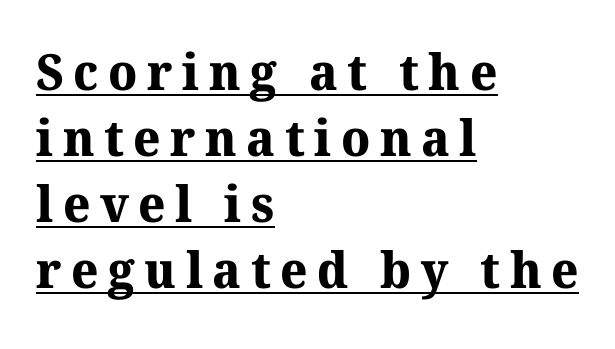
Note: serifs present on the glyphs. Regular leading. Reading down the block, your eye returns to a fixed left position each line. Emphasis by weight is at full strength: bold. The words here are underlined.
